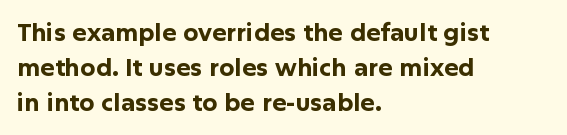
{"italic": "no", "bold": "yes", "underline": "no", "align": "left", "line_spacing": "normal", "line_spacing_ratio": 1.45, "letter_spacing": "normal", "letter_spacing_em": 0.0, "glyph_px": 24}
